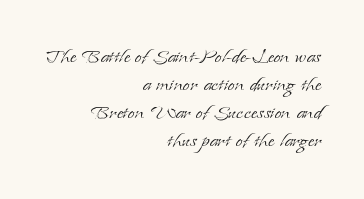
{"bold": "no", "underline": "no", "align": "right", "line_spacing": "tight", "line_spacing_ratio": 1.12, "letter_spacing": "normal", "letter_spacing_em": 0.0, "glyph_px": 25}
